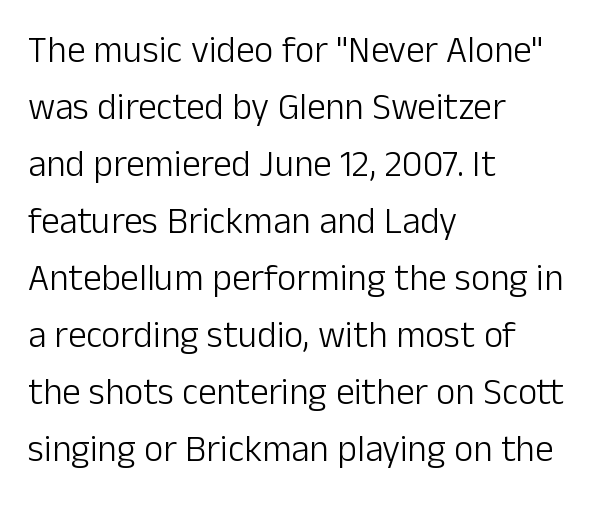
{"serif": "no", "italic": "no", "bold": "no", "weight": "light", "width": "normal", "stroke_contrast": "low", "x_height": "medium", "monospaced": "no", "underline": "no", "align": "left", "line_spacing": "normal", "line_spacing_ratio": 1.54, "letter_spacing": "normal", "letter_spacing_em": 0.0, "glyph_px": 37}
